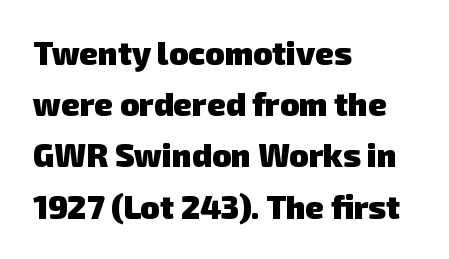
Rule under the text: the space is simply empty. If you drew a ruler down the left edge, every line would touch it. The type family on display is of the sans-serif kind. The face used here has the dense, thick strokes of a bold.
